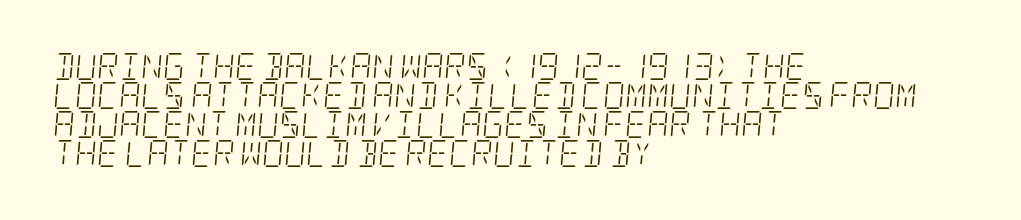
Q: Is the text bold? A: No.
Q: Is the text italic (slanted)? A: Yes, it leans right by about 5 degrees.
Q: Is the text underlined? A: No.
Q: How is the paragraph aligned? A: Left-aligned.
Q: Is the spacing between letters normal or unusually wide? A: Normal.
Q: Is the spacing between lines tight, normal or loose? A: Tight.
